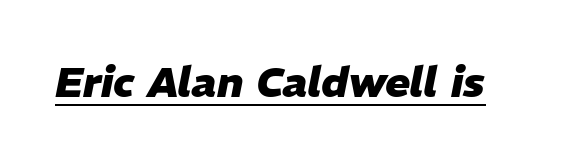
{"italic": "yes", "lean": "right", "slant_degrees": 11, "bold": "yes", "weight": "heavy", "width": "normal", "stroke_contrast": "low", "x_height": "medium", "monospaced": "no", "underline": "yes", "letter_spacing": "normal", "letter_spacing_em": 0.0, "glyph_px": 42}
